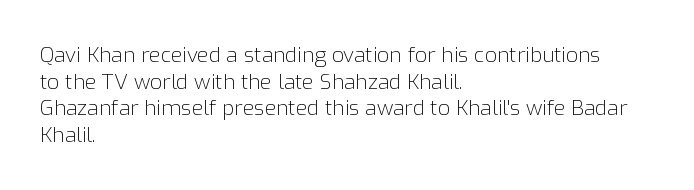
Q: Is the text bold? A: No.
Q: Is the text italic (slanted)? A: No, it is upright.
Q: Is the text underlined? A: No.
Q: How is the paragraph aligned? A: Left-aligned.
Q: Is the spacing between letters normal or unusually wide? A: Normal.
Q: Is the spacing between lines tight, normal or loose? A: Normal.
